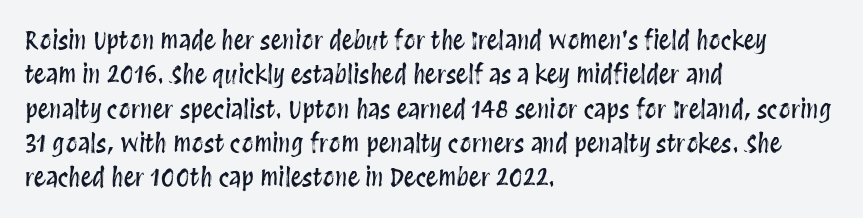
The image shows 24 px text type, upright; set left-aligned, normal line spacing (1.43x), normal letter spacing, not underlined.
